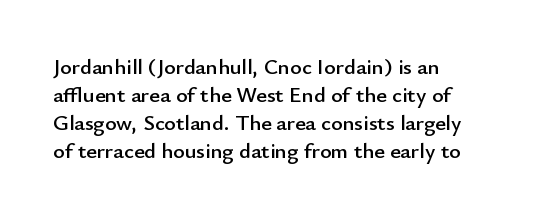
{"italic": "no", "underline": "no", "align": "left", "line_spacing": "normal", "line_spacing_ratio": 1.28, "letter_spacing": "normal", "letter_spacing_em": 0.0, "glyph_px": 22}
